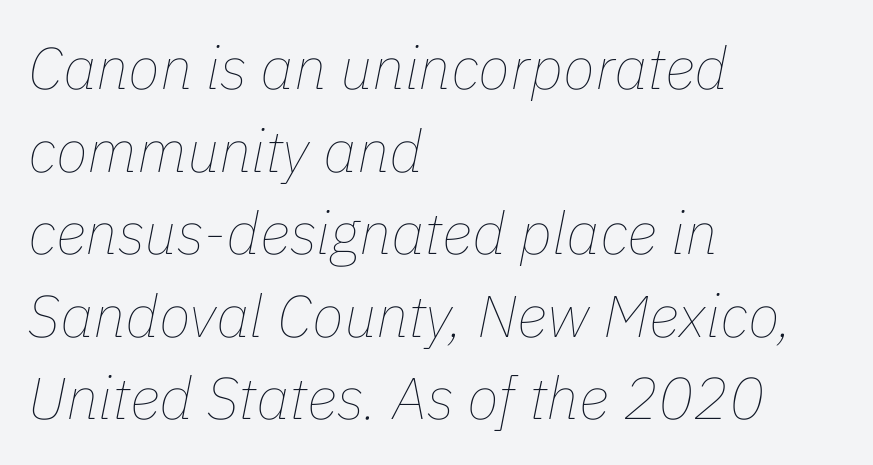
The image shows 59 px thin type, italic (leaning right); set left-aligned, normal line spacing (1.4x), normal letter spacing, not underlined; low stroke contrast and a medium x-height.
